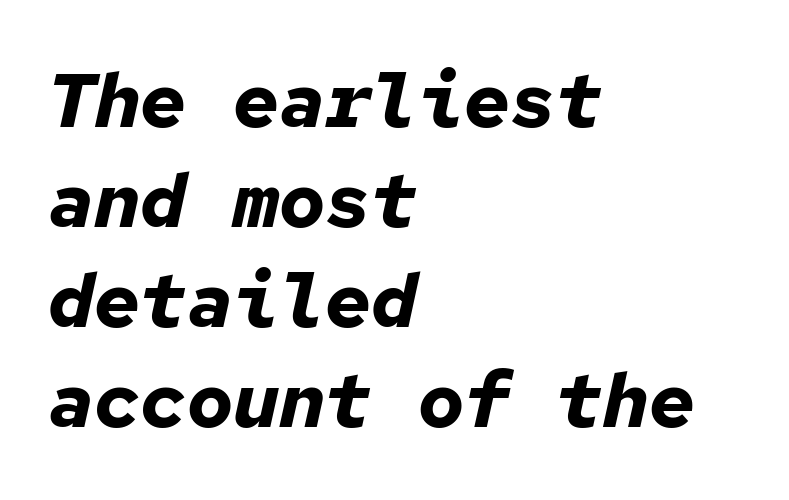
{"italic": "yes", "lean": "right", "slant_degrees": 12, "bold": "yes", "weight": "bold", "width": "normal", "stroke_contrast": "low", "x_height": "medium", "monospaced": "yes", "underline": "no", "align": "left", "line_spacing": "normal", "line_spacing_ratio": 1.3, "letter_spacing": "normal", "letter_spacing_em": 0.0, "glyph_px": 77}
